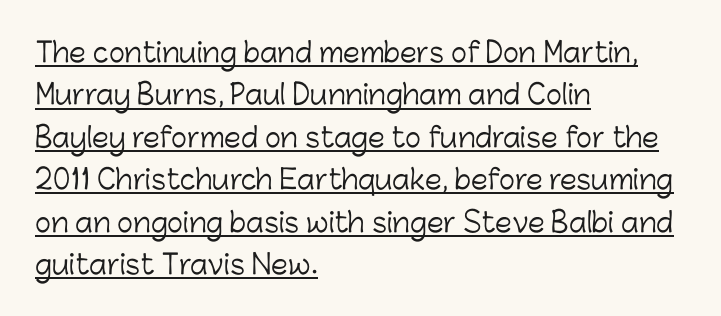
Q: Is the text bold? A: No.
Q: Is the text italic (slanted)? A: No, it is upright.
Q: Is the text underlined? A: Yes.
Q: How is the paragraph aligned? A: Left-aligned.
Q: Is the spacing between letters normal or unusually wide? A: Normal.
Q: Is the spacing between lines tight, normal or loose? A: Normal.
